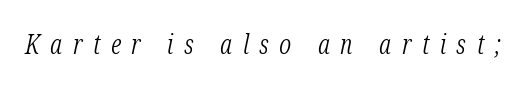
{"italic": "yes", "lean": "right", "slant_degrees": 12, "bold": "no", "underline": "no", "letter_spacing": "wide", "letter_spacing_em": 0.39, "glyph_px": 27}
